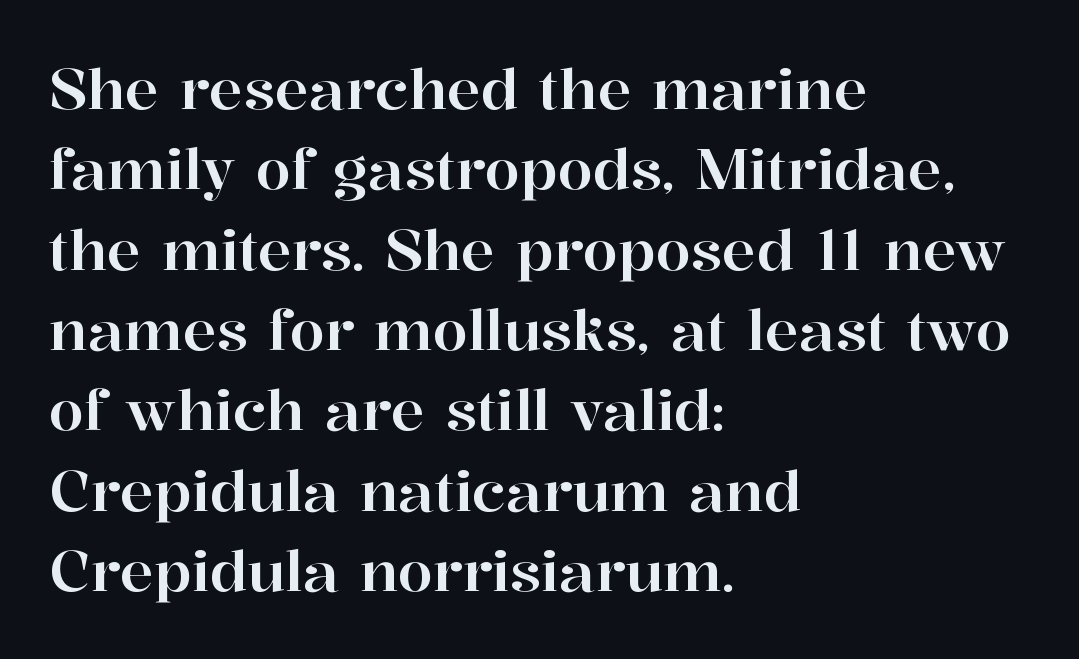
The image shows 57 px serif type, upright; set left-aligned, normal line spacing (1.41x), normal letter spacing, not underlined; high stroke contrast and a medium x-height.
